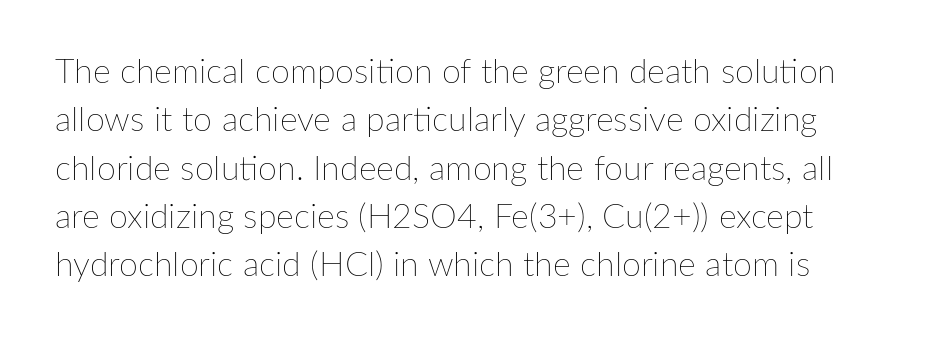
These lines sit exactly where default settings would place them. Varying glyph widths throughout — classic text-font behaviour. The letters sit at their default tracking, neither squeezed nor spread. Vertical stems look standard width or narrower in stroke.
